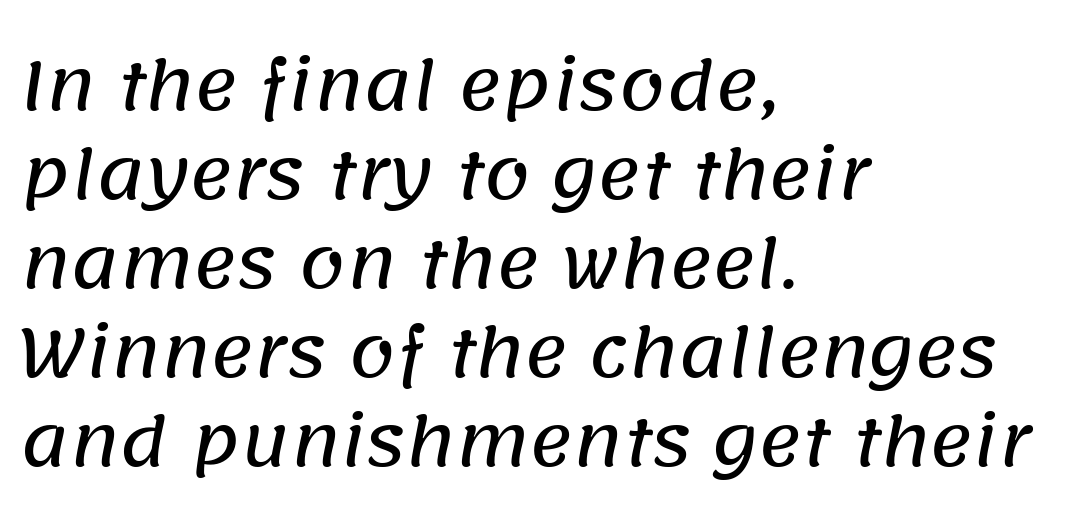
{"serif": "no", "width": "normal", "stroke_contrast": "low", "x_height": "large", "monospaced": "no", "underline": "no", "align": "left", "line_spacing": "normal", "line_spacing_ratio": 1.35, "letter_spacing": "normal", "letter_spacing_em": 0.0, "glyph_px": 66}
